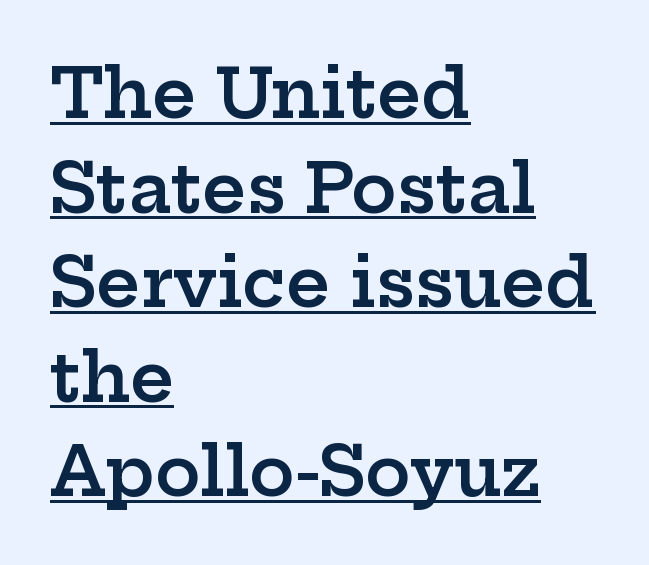
Q: Is the text bold? A: Semi-bold.
Q: Is the text italic (slanted)? A: No, it is upright.
Q: Is the typeface a serif or a sans-serif typeface? A: Serif.
Q: Is the text underlined? A: Yes.
Q: How is the paragraph aligned? A: Left-aligned.
Q: Is the spacing between letters normal or unusually wide? A: Normal.
Q: Is the spacing between lines tight, normal or loose? A: Normal.
Q: Width (condensed, normal, or wide)? A: Wide.
Q: Stroke contrast? A: Low.
Q: x-height? A: Medium.
Q: Monospaced? A: No.
